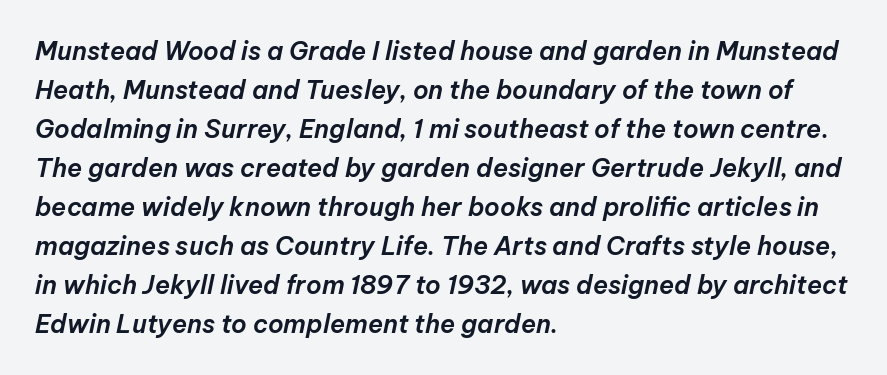
The image shows 25 px text type, italic (leaning right); set left-aligned, normal line spacing (1.56x), normal letter spacing, not underlined.
